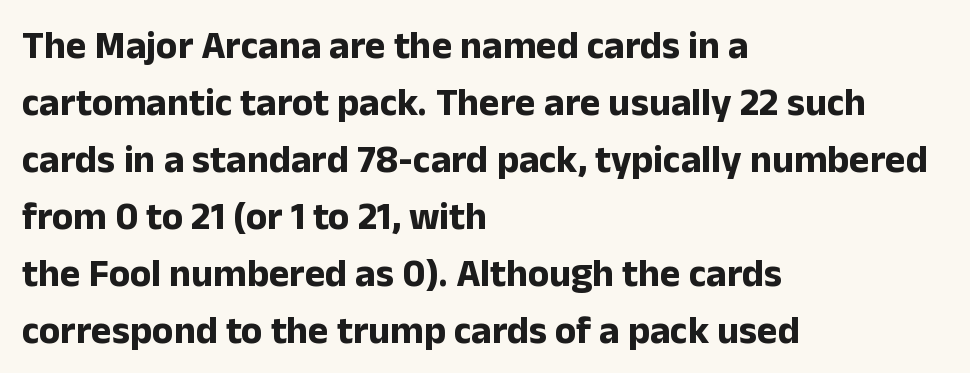
The image shows 39 px bold sans-serif type, upright; set left-aligned, normal line spacing (1.46x), normal letter spacing, not underlined; low stroke contrast and a medium x-height.
